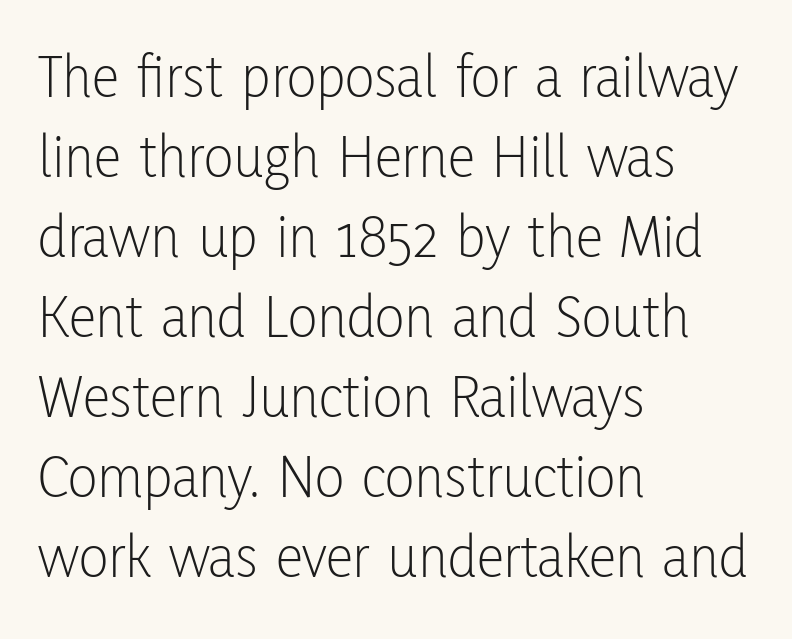
Q: Is the text bold? A: No.
Q: Is the text italic (slanted)? A: No, it is upright.
Q: Is the typeface a serif or a sans-serif typeface? A: Sans-serif.
Q: Is the text underlined? A: No.
Q: How is the paragraph aligned? A: Left-aligned.
Q: Is the spacing between letters normal or unusually wide? A: Normal.
Q: Is the spacing between lines tight, normal or loose? A: Normal.
Q: Width (condensed, normal, or wide)? A: Condensed.
Q: Stroke contrast? A: Low.
Q: x-height? A: Medium.
Q: Monospaced? A: No.
